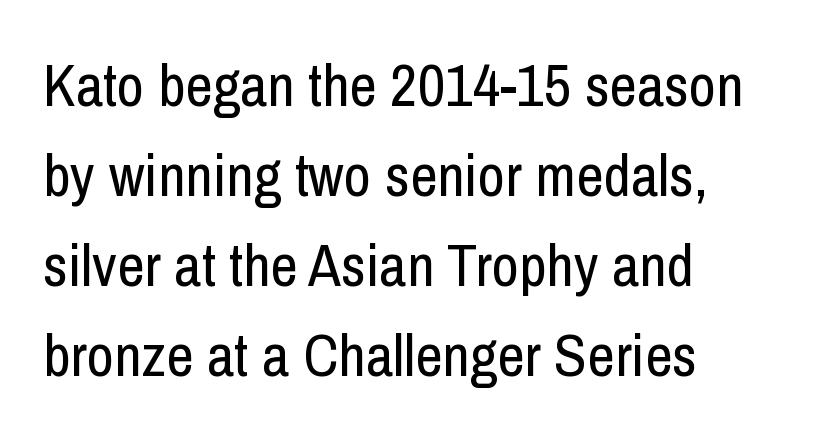
{"serif": "no", "italic": "no", "bold": "no", "weight": "regular", "width": "condensed", "stroke_contrast": "low", "x_height": "medium", "monospaced": "no", "underline": "no", "align": "left", "line_spacing": "normal", "line_spacing_ratio": 1.5, "letter_spacing": "normal", "letter_spacing_em": 0.0, "glyph_px": 60}
